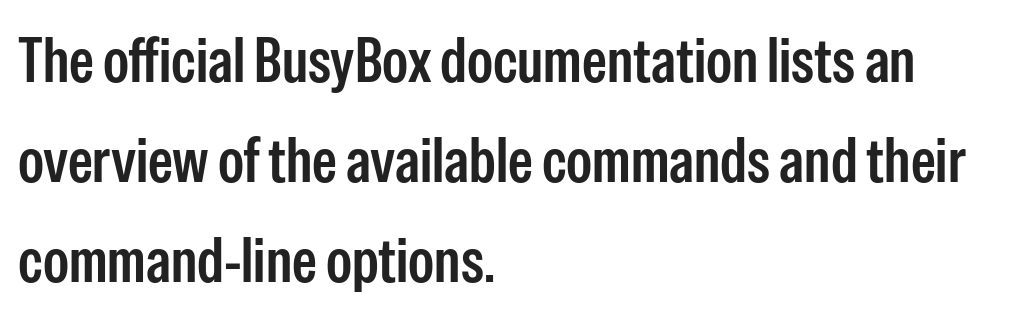
The image shows 63 px semibold, condensed sans-serif type, upright; set left-aligned, normal line spacing (1.59x), normal letter spacing, not underlined; low stroke contrast and a medium x-height.
